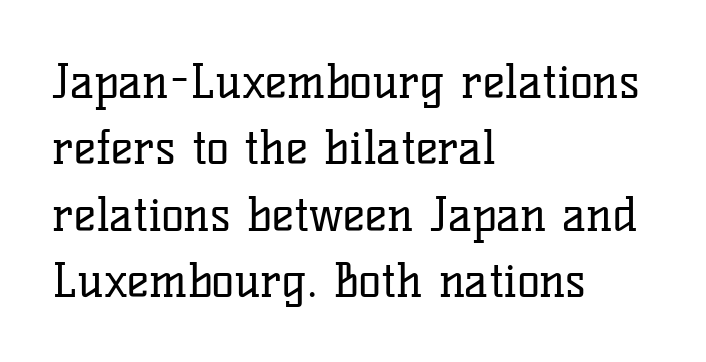
{"serif": "yes", "italic": "no", "bold": "no", "weight": "regular", "width": "normal", "stroke_contrast": "low", "x_height": "medium", "monospaced": "no", "underline": "no", "align": "left", "line_spacing": "normal", "line_spacing_ratio": 1.41, "letter_spacing": "normal", "letter_spacing_em": 0.0, "glyph_px": 47}
